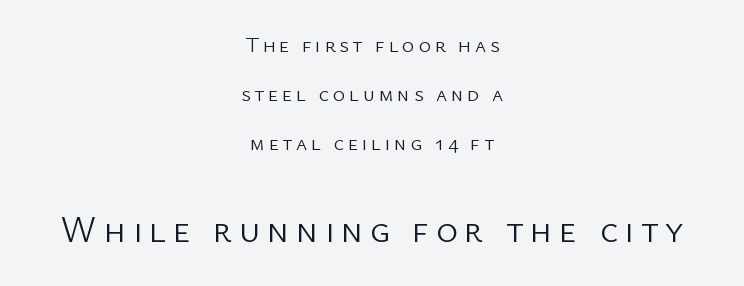
Q: Is the text bold? A: No.
Q: Is the text italic (slanted)? A: No, it is upright.
Q: Is the typeface a serif or a sans-serif typeface? A: Sans-serif.
Q: Is the text underlined? A: No.
Q: How is the paragraph aligned? A: Centered.
Q: Is the spacing between lines tight, normal or loose? A: Loose.
Q: Which block of text is set in a larger size, the first (top) or the second (bottom)? A: The second (bottom) one.
Q: Width (condensed, normal, or wide)? A: Normal.
Q: Stroke contrast? A: Low.
Q: x-height? A: Medium.
Q: Monospaced? A: No.
